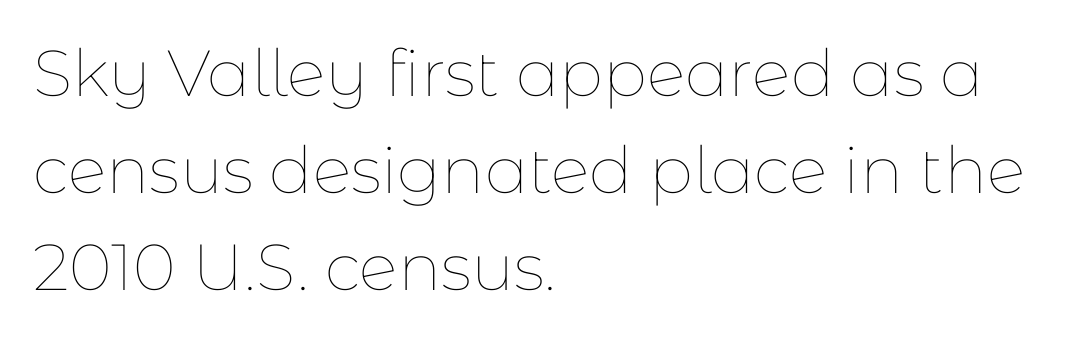
The image shows 65 px thin type, upright; set left-aligned, normal line spacing (1.49x), normal letter spacing, not underlined; low stroke contrast and a medium x-height.
